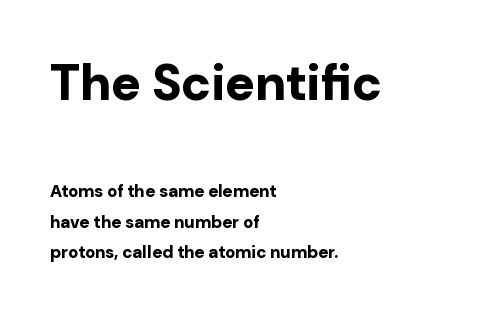
Weight: bold. Every character sits straight up, as roman type does. The letterforms sit shoulder to shoulder at normal distance. Between these two stacked blocks, the higher one wins on size. Just letters on the line, the space beneath them empty.
